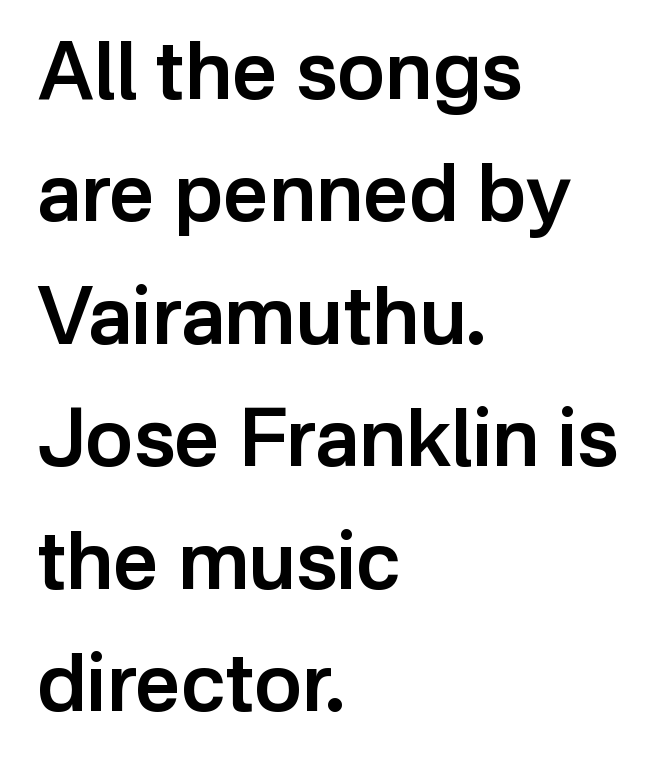
{"serif": "no", "italic": "no", "bold": "semi", "weight": "semibold", "width": "normal", "stroke_contrast": "low", "x_height": "medium", "monospaced": "no", "underline": "no", "align": "left", "line_spacing": "normal", "line_spacing_ratio": 1.53, "letter_spacing": "normal", "letter_spacing_em": 0.0, "glyph_px": 80}
